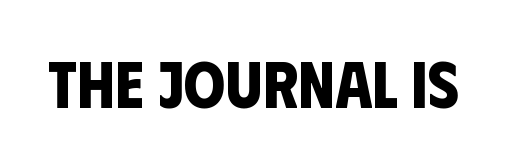
The image shows 66 px bold, condensed sans-serif type; set normal letter spacing, not underlined; low stroke contrast and a large x-height.
